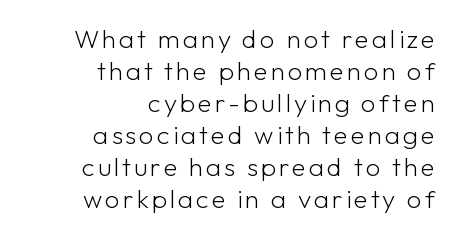
{"italic": "no", "bold": "no", "underline": "no", "align": "right", "line_spacing_ratio": 1.23, "glyph_px": 26}
